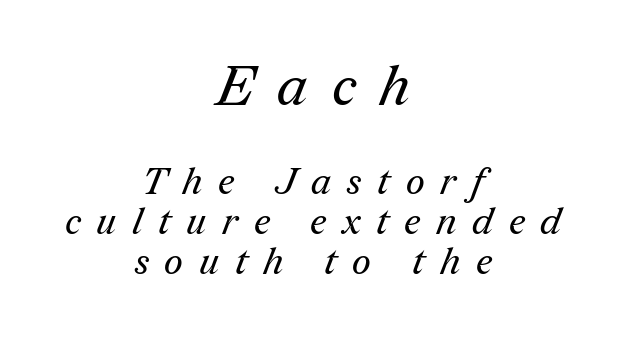
Q: Is the text bold? A: No.
Q: Is the typeface a serif or a sans-serif typeface? A: Serif.
Q: Is the text underlined? A: No.
Q: How is the paragraph aligned? A: Centered.
Q: Is the spacing between letters normal or unusually wide? A: Unusually wide.
Q: Is the spacing between lines tight, normal or loose? A: Tight.
Q: Which block of text is set in a larger size, the first (top) or the second (bottom)? A: The first (top) one.
Q: Width (condensed, normal, or wide)? A: Normal.
Q: Stroke contrast? A: Medium.
Q: x-height? A: Medium.
Q: Monospaced? A: No.
